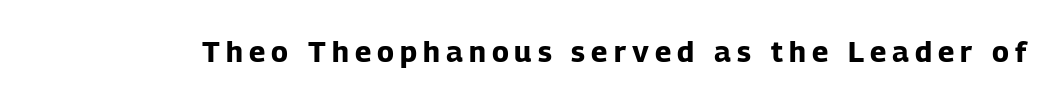
These lines were composed using upright roman letters. Heavy, bold letterforms. The rendering inserts visible extra space after every character. Is this a fixed-width face? No — the glyphs have proportional, varying widths.
